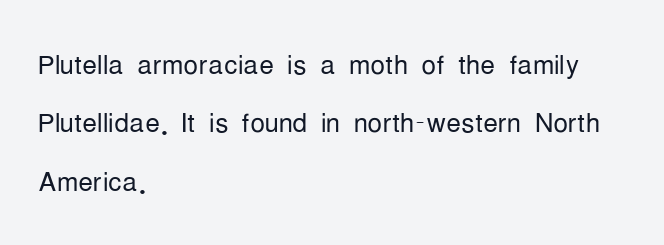
The image shows 37 px light, condensed sans-serif type, upright; set left-aligned, normal line spacing (1.58x), normal letter spacing, not underlined; low stroke contrast and a medium x-height.
